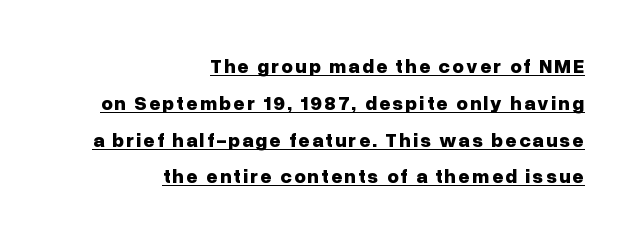
Q: Is the text bold? A: Yes.
Q: Is the text italic (slanted)? A: No, it is upright.
Q: Is the text underlined? A: Yes.
Q: How is the paragraph aligned? A: Right-aligned.
